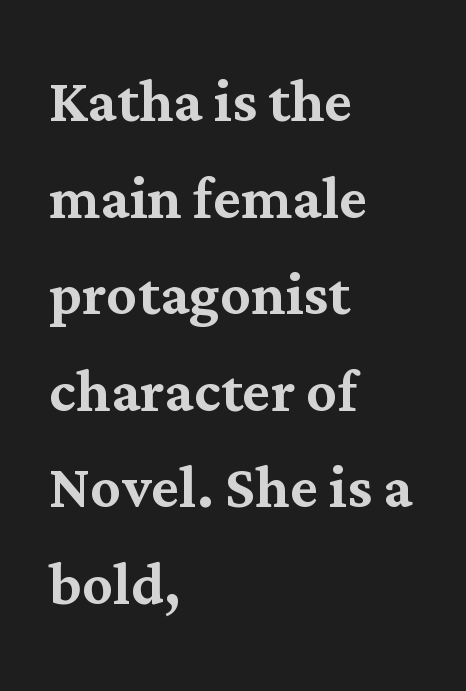
The image shows 76 px serif type, upright; set left-aligned, normal line spacing (1.27x), normal letter spacing, not underlined; medium stroke contrast and a medium x-height.
